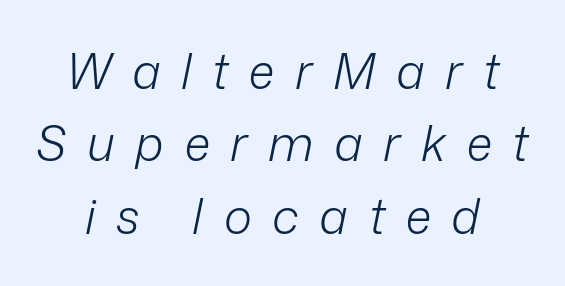
{"italic": "yes", "lean": "right", "slant_degrees": 12, "bold": "no", "weight": "light", "width": "normal", "stroke_contrast": "low", "x_height": "medium", "monospaced": "no", "underline": "no", "align": "center", "line_spacing": "normal", "line_spacing_ratio": 1.51, "letter_spacing": "wide", "letter_spacing_em": 0.43, "glyph_px": 48}
